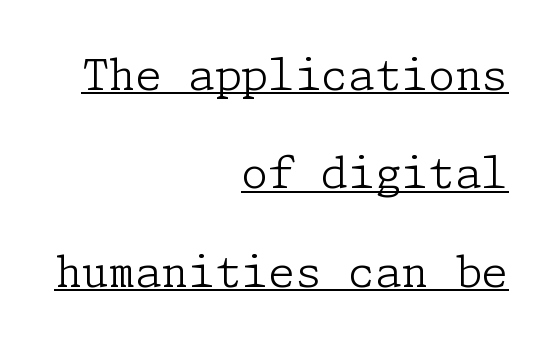
No extra tracking has been applied to these lines. The lines are spread far apart with generous leading. Every character sits straight up, as roman type does. This is underlined copy, the kind a proofreader might mark for attention. The type family on display is of the serif kind.
